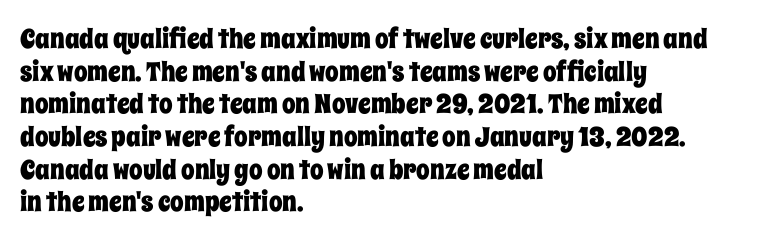
The image shows 27 px text type, upright; set left-aligned, line spacing 1.21x, normal letter spacing, not underlined.
